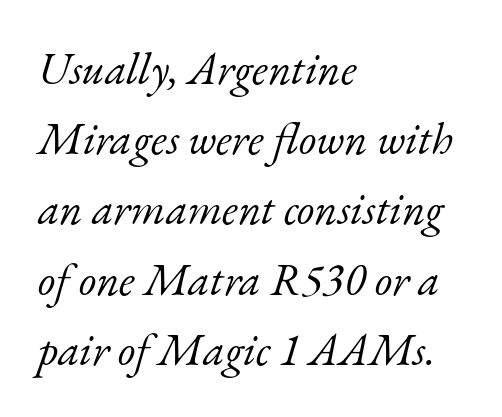
{"serif": "yes", "italic": "yes", "lean": "right", "slant_degrees": 17, "bold": "no", "weight": "light", "width": "normal", "stroke_contrast": "low", "x_height": "small", "monospaced": "no", "underline": "no", "align": "left", "line_spacing": "normal", "line_spacing_ratio": 1.56, "letter_spacing": "normal", "letter_spacing_em": 0.0, "glyph_px": 45}
